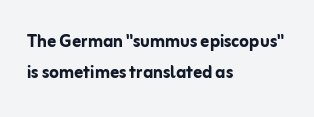
Q: Is the text bold? A: Yes.
Q: Is the text italic (slanted)? A: No, it is upright.
Q: Is the text underlined? A: No.
Q: How is the paragraph aligned? A: Left-aligned.
Q: Is the spacing between letters normal or unusually wide? A: Normal.
Q: Is the spacing between lines tight, normal or loose? A: Normal.
